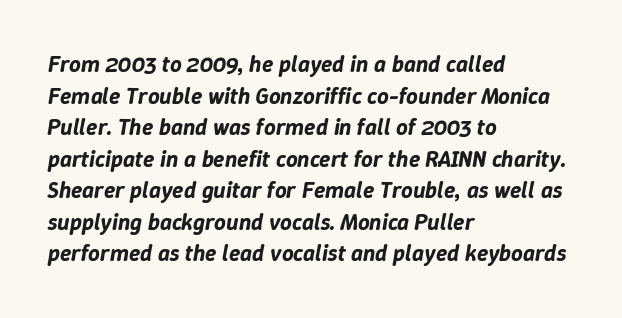
{"italic": "yes", "lean": "right", "slant_degrees": 9, "underline": "no", "align": "left", "line_spacing": "normal", "line_spacing_ratio": 1.37, "letter_spacing": "normal", "letter_spacing_em": 0.0, "glyph_px": 23}
